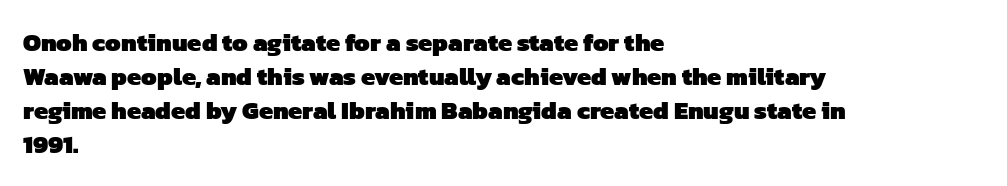
The image shows 25 px bold type; set left-aligned, normal line spacing (1.36x), normal letter spacing, not underlined.
